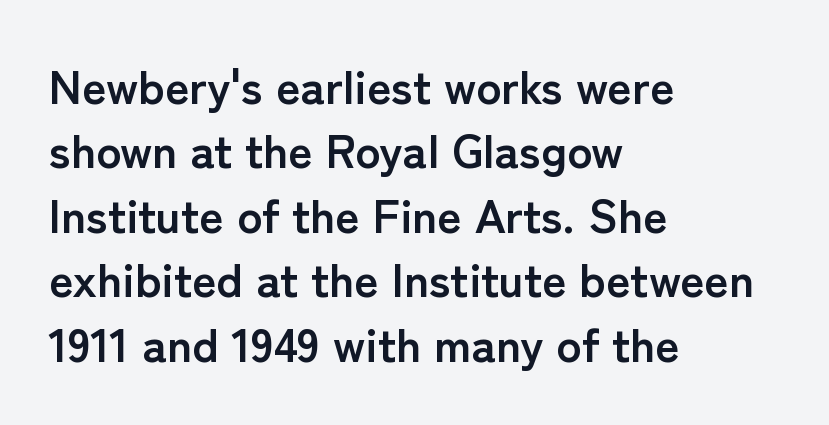
Summary of weight: heavy, a full bold. Unmarked baselines from the first word to the last. Looks like regular typesetting: each glyph gets only the width it needs. Alignment: flush left.
